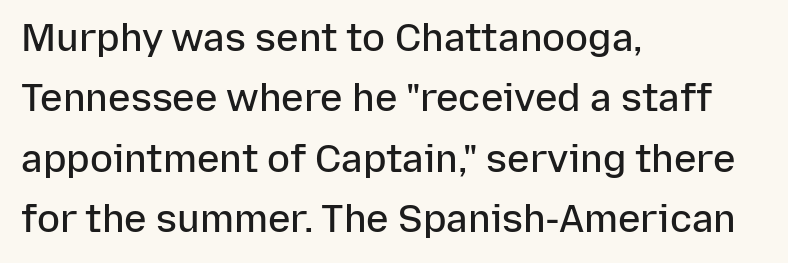
A typesetter would label this face a sans. Italic: no, the glyphs are upright roman. A classic flush-left, rag-right setting is used for this passage. You could not count columns in this text — the font is proportionally spaced. What stands out about the letter spacing? Nothing — it is the standard amount.
